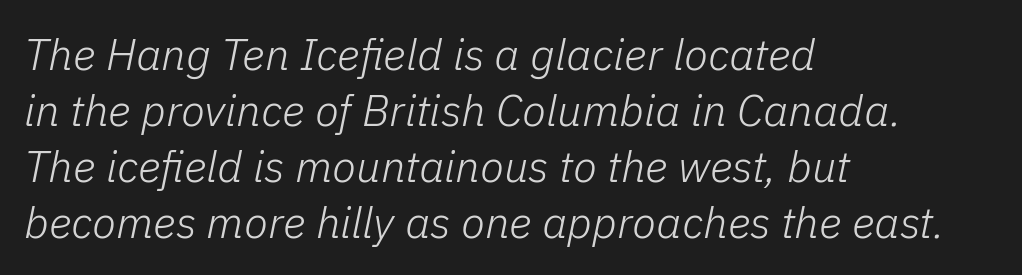
Q: Is the text bold? A: No.
Q: Is the text italic (slanted)? A: Yes, it leans right by about 11 degrees.
Q: Is the text underlined? A: No.
Q: How is the paragraph aligned? A: Left-aligned.
Q: Is the spacing between letters normal or unusually wide? A: Normal.
Q: Is the spacing between lines tight, normal or loose? A: Normal.
Q: Width (condensed, normal, or wide)? A: Normal.
Q: Stroke contrast? A: Low.
Q: x-height? A: Medium.
Q: Monospaced? A: No.
